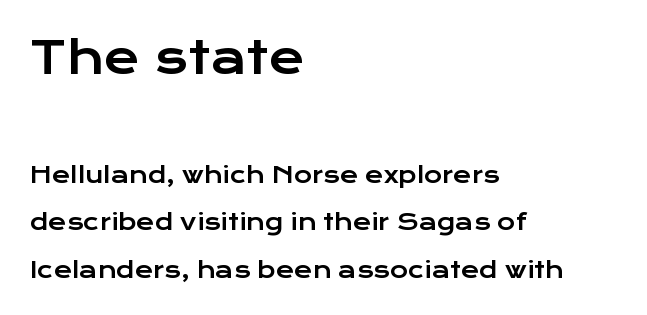
The image shows 44 px wide sans-serif type, upright; set left-aligned, loose line spacing (2.17x), normal letter spacing, not underlined; the first (top) block is 2.0x larger; low stroke contrast and a medium x-height.
